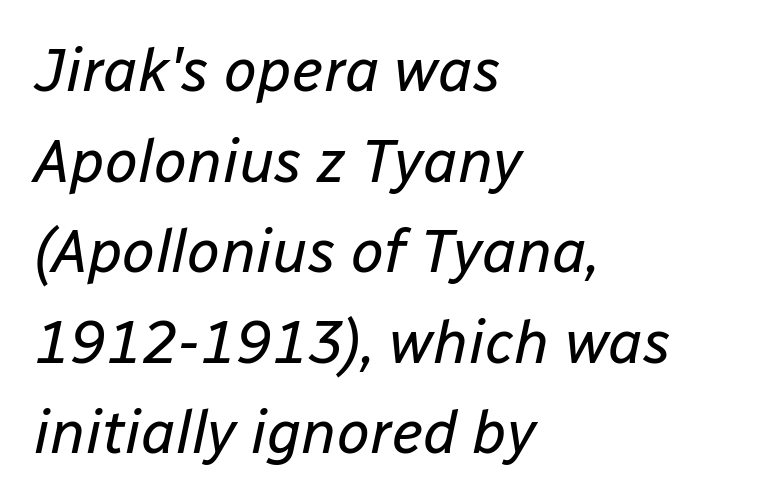
{"italic": "yes", "lean": "right", "slant_degrees": 12, "bold": "no", "weight": "regular", "width": "normal", "stroke_contrast": "low", "x_height": "medium", "monospaced": "no", "underline": "no", "align": "left", "line_spacing": "normal", "line_spacing_ratio": 1.51, "letter_spacing": "normal", "letter_spacing_em": 0.0, "glyph_px": 60}
